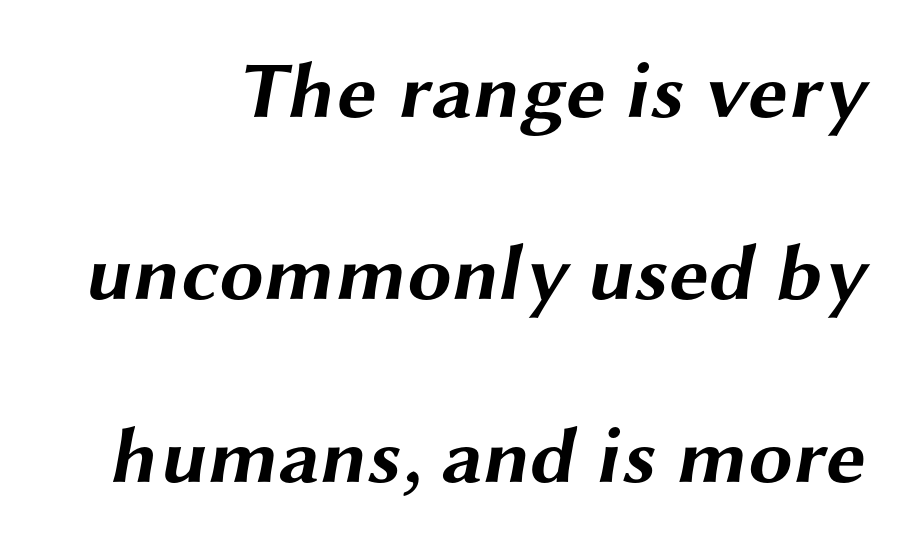
Q: Is the text bold? A: Yes.
Q: Is the typeface a serif or a sans-serif typeface? A: Sans-serif.
Q: Is the text underlined? A: No.
Q: How is the paragraph aligned? A: Right-aligned.
Q: Is the spacing between letters normal or unusually wide? A: Normal.
Q: Is the spacing between lines tight, normal or loose? A: Loose.
Q: Width (condensed, normal, or wide)? A: Wide.
Q: Stroke contrast? A: Medium.
Q: x-height? A: Medium.
Q: Monospaced? A: No.
